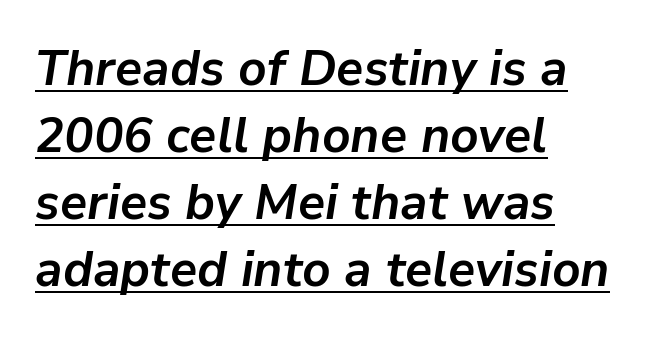
The image shows 49 px bold type, italic (leaning right); set left-aligned, normal line spacing (1.37x), normal letter spacing, underlined; low stroke contrast and a medium x-height.
